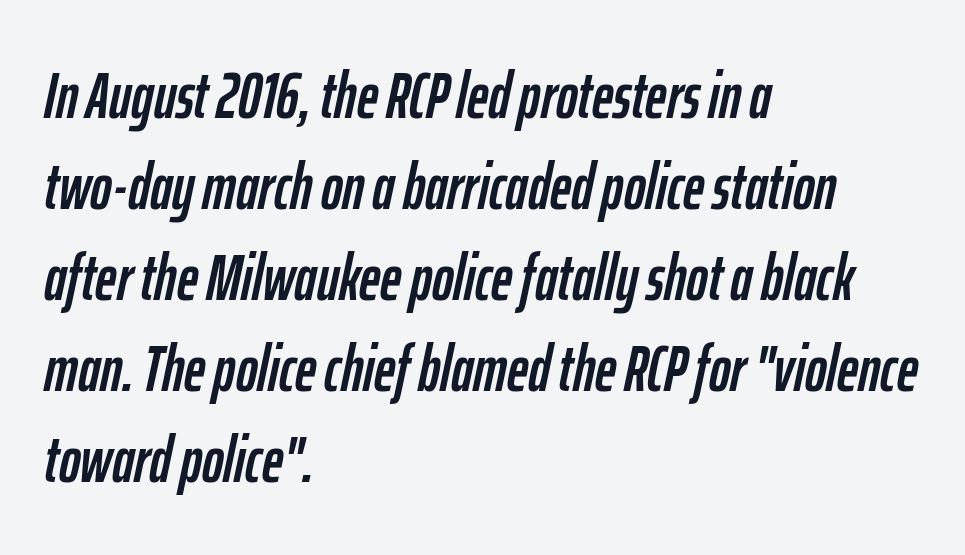
Q: Is the text italic (slanted)? A: Yes, it leans right by about 12 degrees.
Q: Is the text underlined? A: No.
Q: How is the paragraph aligned? A: Left-aligned.
Q: Is the spacing between letters normal or unusually wide? A: Normal.
Q: Is the spacing between lines tight, normal or loose? A: Normal.
Q: Width (condensed, normal, or wide)? A: Condensed.
Q: Stroke contrast? A: Low.
Q: x-height? A: Medium.
Q: Monospaced? A: No.
